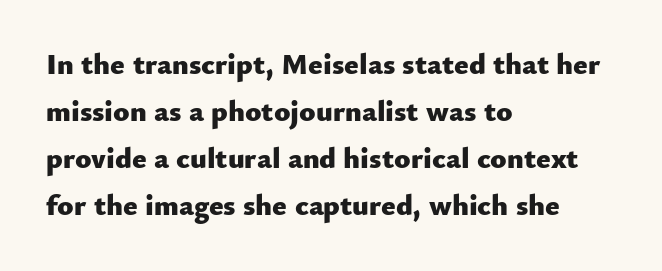
The image shows 30 px heavy sans-serif type, upright; set left-aligned, normal line spacing (1.57x), normal letter spacing, not underlined; low stroke contrast and a small x-height.
